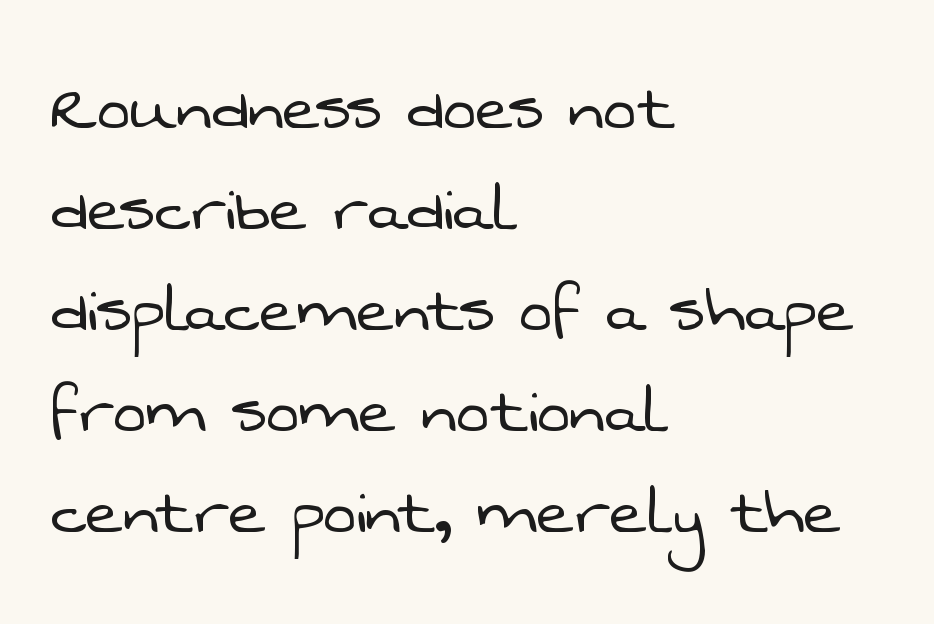
Q: Is the text bold? A: No.
Q: Is the typeface a serif or a sans-serif typeface? A: Sans-serif.
Q: Is the text underlined? A: No.
Q: How is the paragraph aligned? A: Left-aligned.
Q: Is the spacing between letters normal or unusually wide? A: Normal.
Q: Is the spacing between lines tight, normal or loose? A: Normal.
Q: Width (condensed, normal, or wide)? A: Normal.
Q: Stroke contrast? A: Low.
Q: x-height? A: Medium.
Q: Monospaced? A: No.
